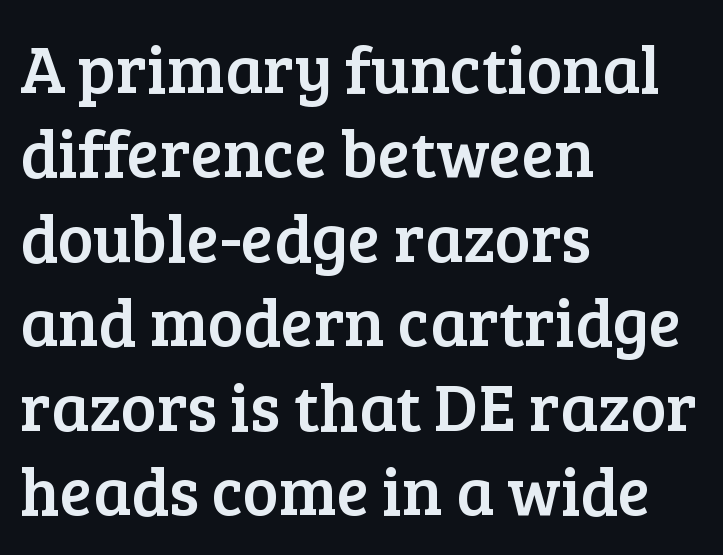
The image shows 67 px serif type, upright; set left-aligned, normal line spacing (1.26x), normal letter spacing, not underlined; low stroke contrast and a medium x-height.
